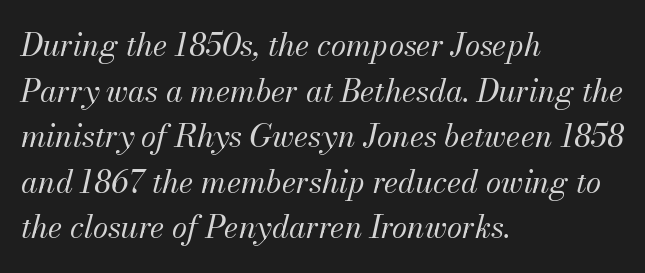
{"italic": "yes", "lean": "right", "slant_degrees": 13, "bold": "no", "weight": "regular", "width": "normal", "stroke_contrast": "medium", "x_height": "small", "monospaced": "no", "underline": "no", "align": "left", "line_spacing": "normal", "line_spacing_ratio": 1.47, "letter_spacing": "normal", "letter_spacing_em": 0.0, "glyph_px": 31}
